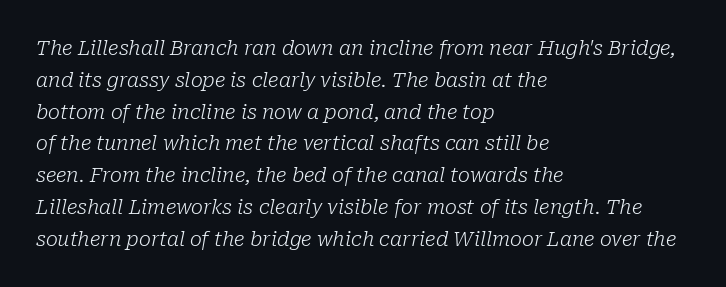
The image shows 20 px text type, italic (leaning right); set left-aligned, normal line spacing (1.59x), normal letter spacing, not underlined.
